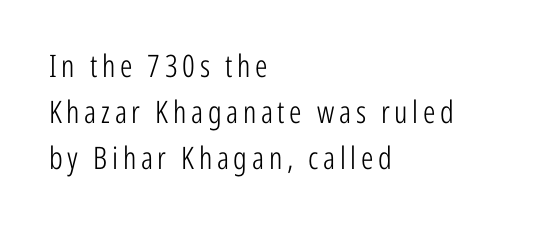
{"serif": "no", "italic": "no", "bold": "no", "weight": "light", "width": "condensed", "stroke_contrast": "low", "x_height": "medium", "monospaced": "no", "underline": "no", "align": "left", "line_spacing": "normal", "line_spacing_ratio": 1.49, "glyph_px": 31}
